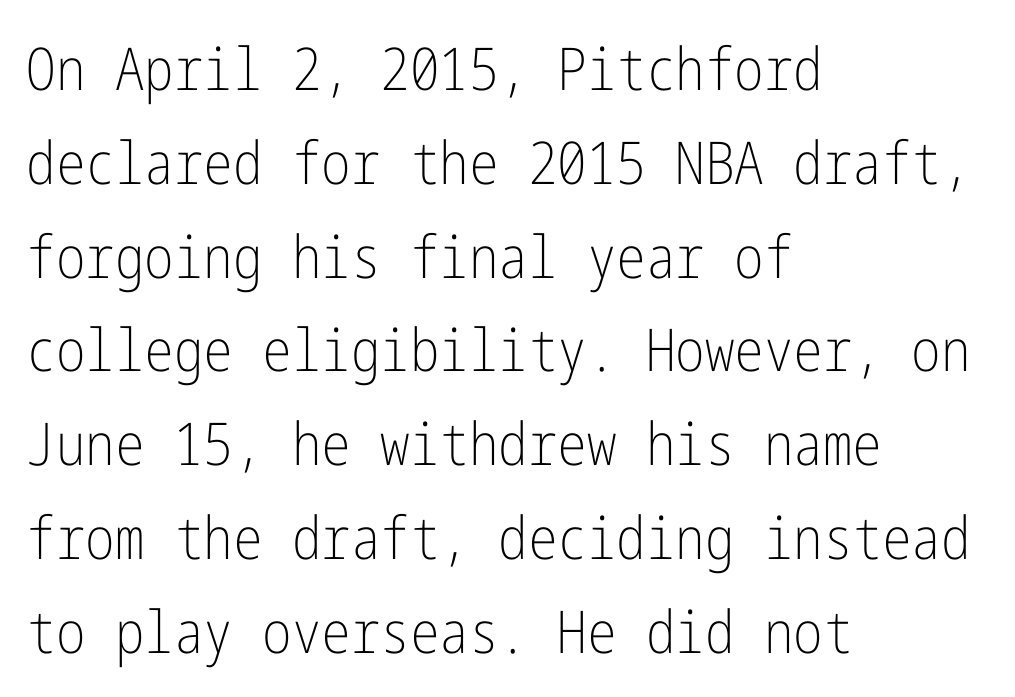
Q: Is the text bold? A: No.
Q: Is the text italic (slanted)? A: No, it is upright.
Q: Is the typeface a serif or a sans-serif typeface? A: Sans-serif.
Q: Is the text underlined? A: No.
Q: How is the paragraph aligned? A: Left-aligned.
Q: Is the spacing between letters normal or unusually wide? A: Normal.
Q: Is the spacing between lines tight, normal or loose? A: Normal.
Q: Width (condensed, normal, or wide)? A: Condensed.
Q: Stroke contrast? A: Low.
Q: x-height? A: Medium.
